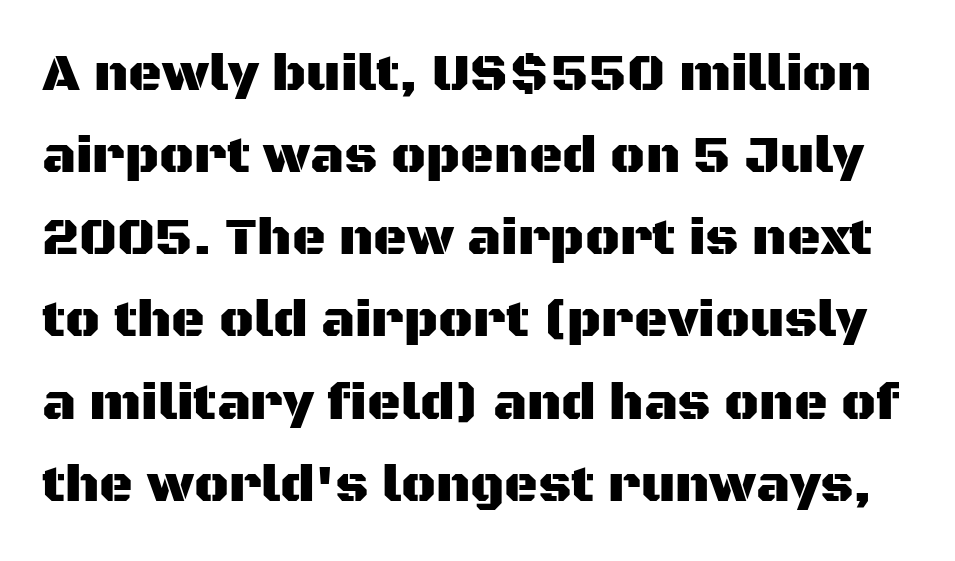
{"serif": "no", "italic": "no", "width": "normal", "stroke_contrast": "medium", "x_height": "large", "monospaced": "no", "underline": "no", "line_spacing": "normal", "line_spacing_ratio": 1.58, "letter_spacing": "normal", "letter_spacing_em": 0.0, "glyph_px": 52}
